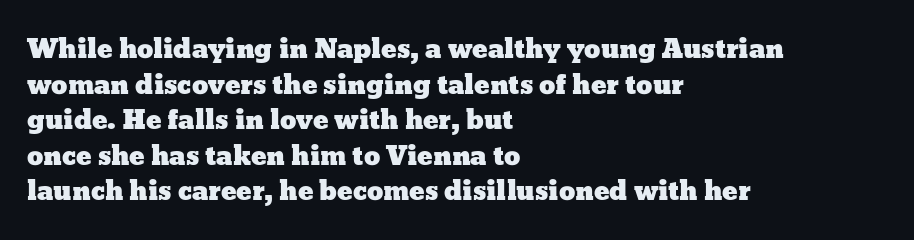
The image shows 26 px text type, upright; set left-aligned, normal line spacing (1.37x), normal letter spacing, not underlined.
